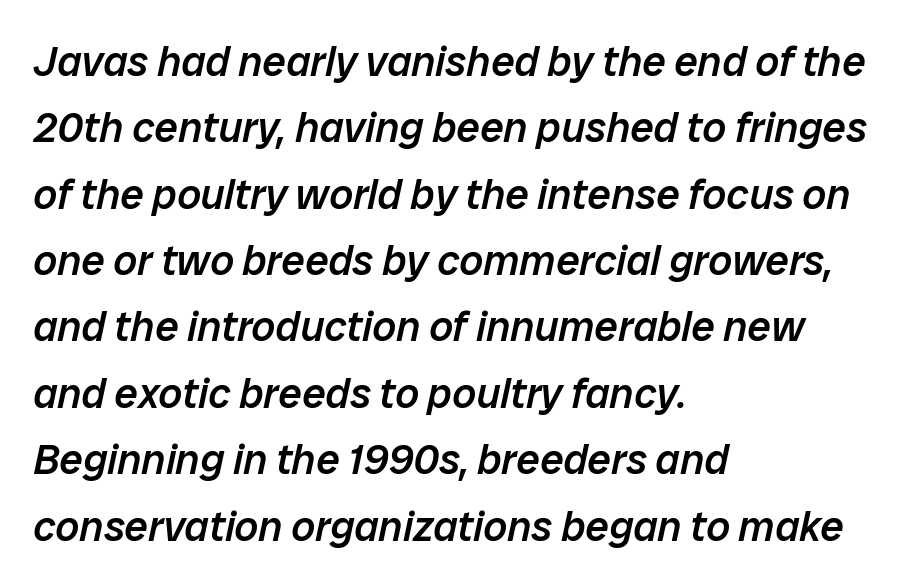
Q: Is the text bold? A: Semi-bold.
Q: Is the text italic (slanted)? A: Yes, it leans right by about 12 degrees.
Q: Is the text underlined? A: No.
Q: How is the paragraph aligned? A: Left-aligned.
Q: Is the spacing between letters normal or unusually wide? A: Normal.
Q: Is the spacing between lines tight, normal or loose? A: Normal.
Q: Width (condensed, normal, or wide)? A: Normal.
Q: Stroke contrast? A: Low.
Q: x-height? A: Medium.
Q: Monospaced? A: No.
